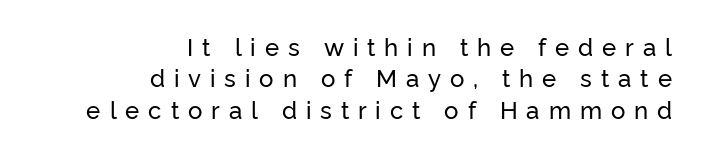
A typesetter would call this heavily tracked-out type. Whoever set this chose a conventional vertical rhythm. Bare-footed words on every line. Notice how the stems are strictly vertical — no italics here.
